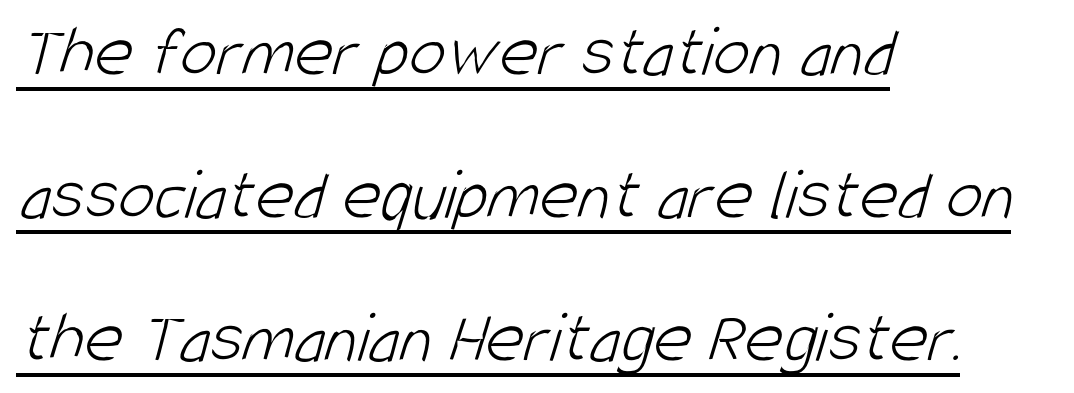
{"serif": "no", "bold": "no", "weight": "light", "width": "condensed", "stroke_contrast": "low", "x_height": "large", "monospaced": "no", "underline": "yes", "align": "left", "line_spacing": "loose", "line_spacing_ratio": 1.93, "letter_spacing": "normal", "letter_spacing_em": 0.0, "glyph_px": 74}
